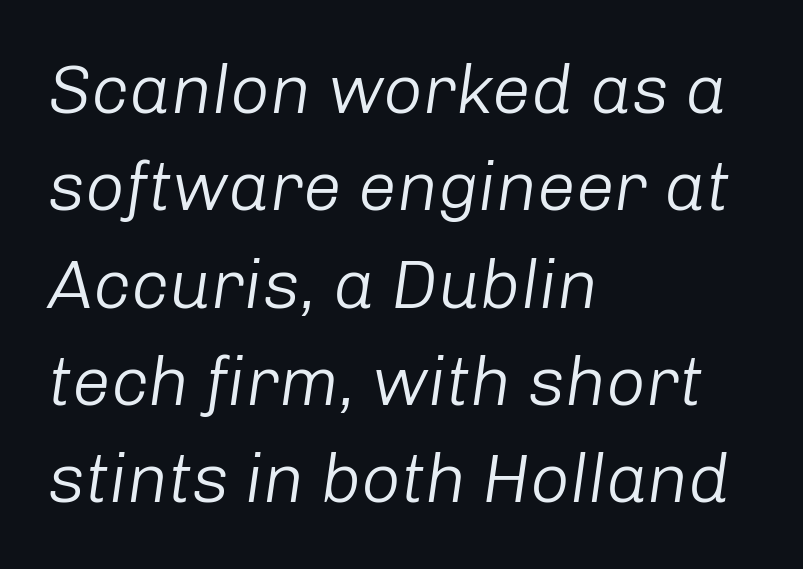
{"italic": "yes", "lean": "right", "slant_degrees": 8, "bold": "no", "weight": "light", "width": "normal", "stroke_contrast": "low", "x_height": "medium", "monospaced": "no", "underline": "no", "align": "left", "line_spacing": "normal", "line_spacing_ratio": 1.41, "letter_spacing": "normal", "letter_spacing_em": 0.0, "glyph_px": 69}
